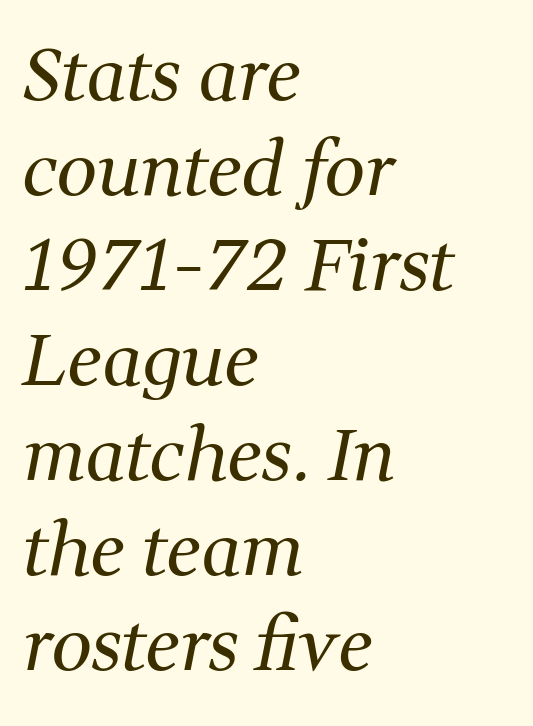
The image shows 72 px regular-weight serif type, italic (leaning right); set left-aligned, normal line spacing (1.32x), normal letter spacing, not underlined; medium stroke contrast and a medium x-height.
